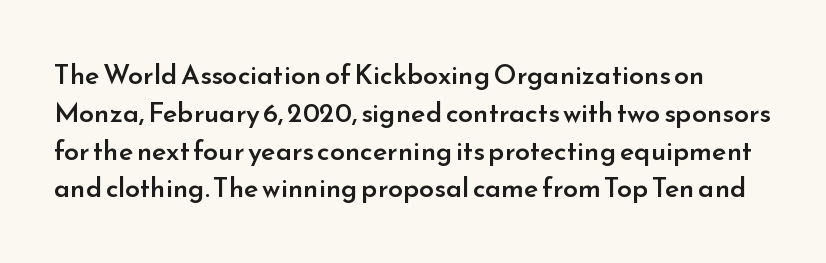
This is the in-between weight designers call semibold or demi. Italic: no, the glyphs are upright roman. Glyph-to-glyph distance matches everyday printed text. If you measured baseline to baseline, you'd find a middling distance. Lines of text with bare space underneath.
